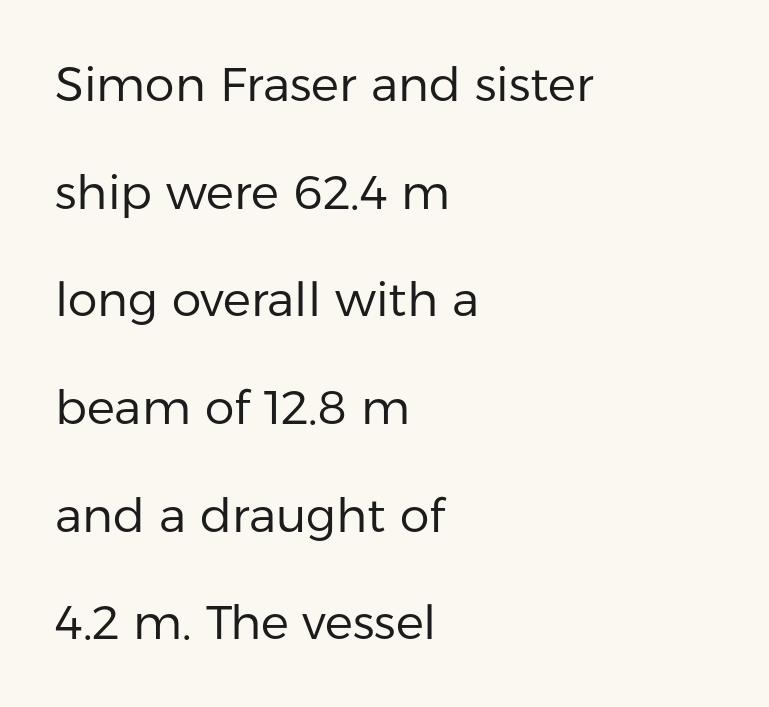
The image shows 47 px regular-weight sans-serif type, upright; set left-aligned, loose line spacing (2.29x), normal letter spacing, not underlined; low stroke contrast and a medium x-height.
